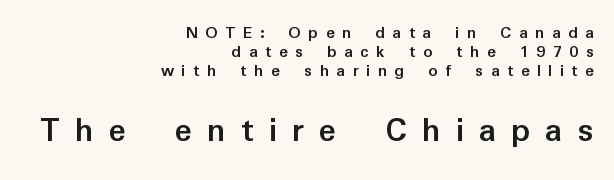
{"serif": "no", "italic": "no", "bold": "yes", "weight": "semibold", "width": "normal", "stroke_contrast": "low", "x_height": "medium", "monospaced": "no", "underline": "no", "align": "right", "line_spacing": "tight", "line_spacing_ratio": 1.05, "letter_spacing": "wide", "letter_spacing_em": 0.42, "larger_block": "second", "size_ratio": 2.0, "glyph_px": 36}
